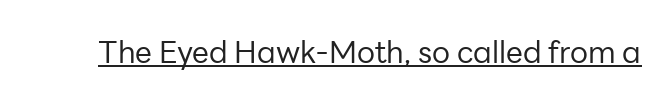
Q: Is the text bold? A: No.
Q: Is the text italic (slanted)? A: No, it is upright.
Q: Is the typeface a serif or a sans-serif typeface? A: Sans-serif.
Q: Is the text underlined? A: Yes.
Q: Is the spacing between letters normal or unusually wide? A: Normal.
Q: Width (condensed, normal, or wide)? A: Normal.
Q: Stroke contrast? A: Low.
Q: x-height? A: Medium.
Q: Monospaced? A: No.
